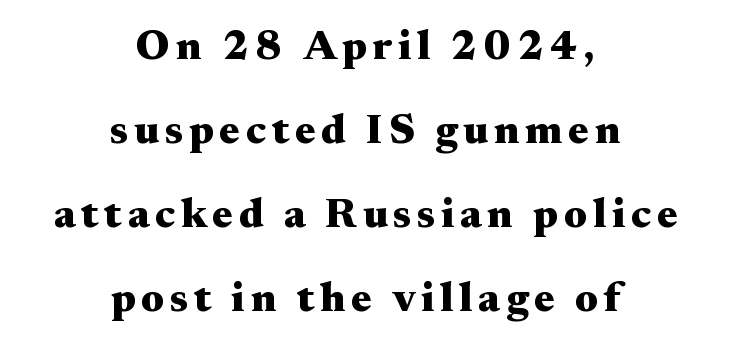
The letters carry serifs — small finishing strokes at the ends of their stems. Every row of glyphs is offset so its center matches the block's center. Descenders hang freely into open space. Character widths vary here, with narrow letters taking less room than wide ones.
